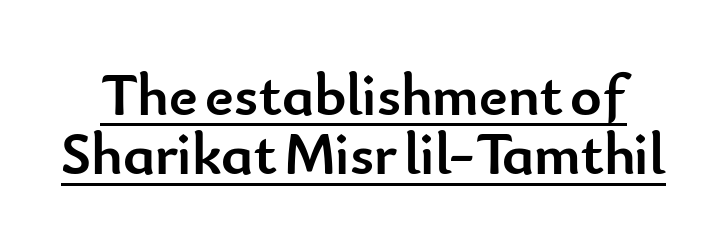
The image shows 60 px semibold sans-serif type, upright; set tight line spacing (0.99x), normal letter spacing, underlined; low stroke contrast and a small x-height.
